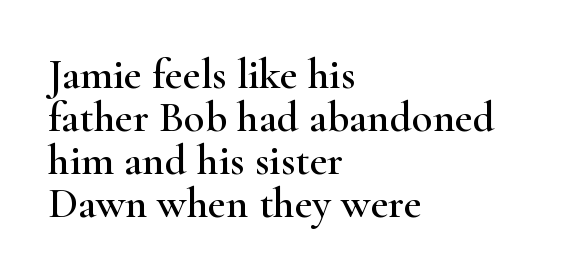
Q: Is the text italic (slanted)? A: No, it is upright.
Q: Is the typeface a serif or a sans-serif typeface? A: Serif.
Q: Is the text underlined? A: No.
Q: How is the paragraph aligned? A: Left-aligned.
Q: Is the spacing between letters normal or unusually wide? A: Normal.
Q: Is the spacing between lines tight, normal or loose? A: Tight.
Q: Width (condensed, normal, or wide)? A: Wide.
Q: Stroke contrast? A: High.
Q: x-height? A: Small.
Q: Monospaced? A: No.
